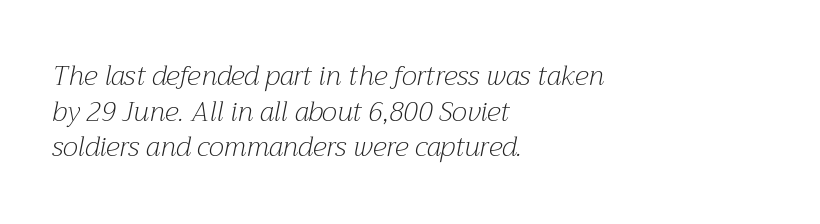
Decoration check: the copy has no underline. The line-height multiplier appears to be the usual default. No heavy texture on the line: the type isn't bold. Emphasis-style slanted type is in use. The passage shown has conventional tracking throughout.
